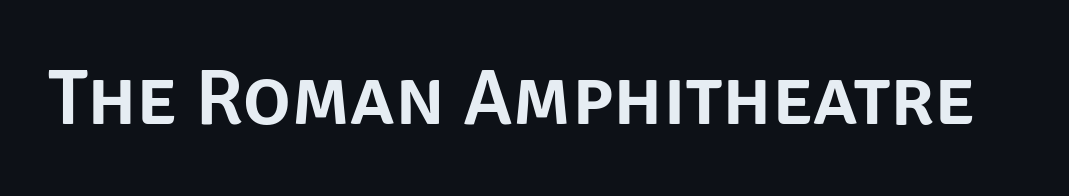
{"serif": "no", "italic": "no", "width": "normal", "stroke_contrast": "low", "x_height": "large", "monospaced": "no", "underline": "no", "letter_spacing": "normal", "letter_spacing_em": 0.0, "glyph_px": 80}
